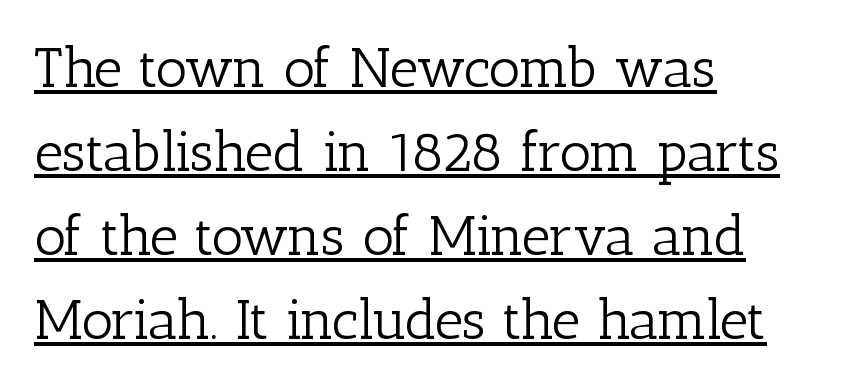
Stroke terminals: seriffed. Think of a printed novel: that variable character pitch is what you see here. The specimen reads as upright at a glance. Tracking here is standard; glyphs follow each other at the usual distance. A rule runs beneath these lines of type. Each line starts at the same left margin while the right side varies.
